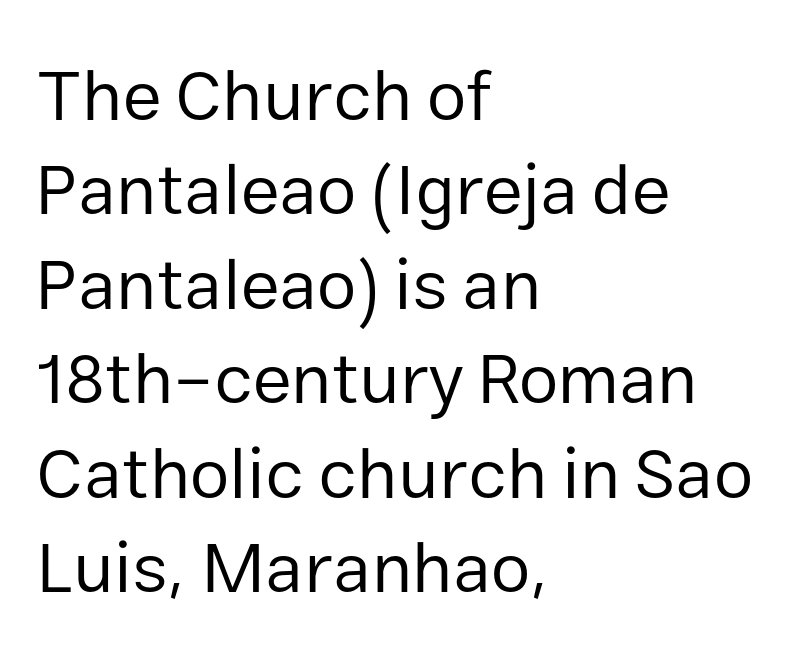
Q: Is the text bold? A: No.
Q: Is the text italic (slanted)? A: No, it is upright.
Q: Is the typeface a serif or a sans-serif typeface? A: Sans-serif.
Q: Is the text underlined? A: No.
Q: How is the paragraph aligned? A: Left-aligned.
Q: Is the spacing between letters normal or unusually wide? A: Normal.
Q: Is the spacing between lines tight, normal or loose? A: Normal.
Q: Width (condensed, normal, or wide)? A: Normal.
Q: Stroke contrast? A: Low.
Q: x-height? A: Medium.
Q: Monospaced? A: No.
